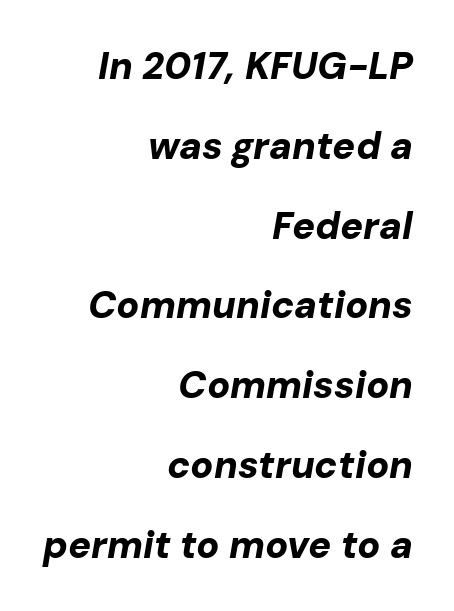
Q: Is the text bold? A: Yes.
Q: Is the text italic (slanted)? A: Yes, it leans right by about 10 degrees.
Q: Is the text underlined? A: No.
Q: How is the paragraph aligned? A: Right-aligned.
Q: Is the spacing between letters normal or unusually wide? A: Normal.
Q: Is the spacing between lines tight, normal or loose? A: Loose.
Q: Width (condensed, normal, or wide)? A: Normal.
Q: Stroke contrast? A: Low.
Q: x-height? A: Medium.
Q: Monospaced? A: No.
